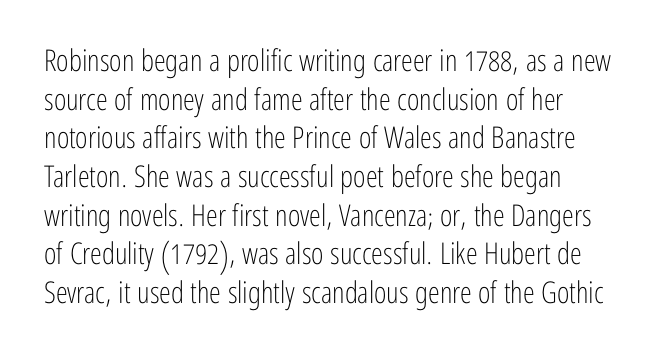
Proportional: the letters do not fall into vertical columns. Short note: letters normally spaced. Stroke terminals: plain, sans-serif. On a weight scale, this lands at 450 or below. Regular leading. If you drew a line through each stem, it would be perfectly vertical.
